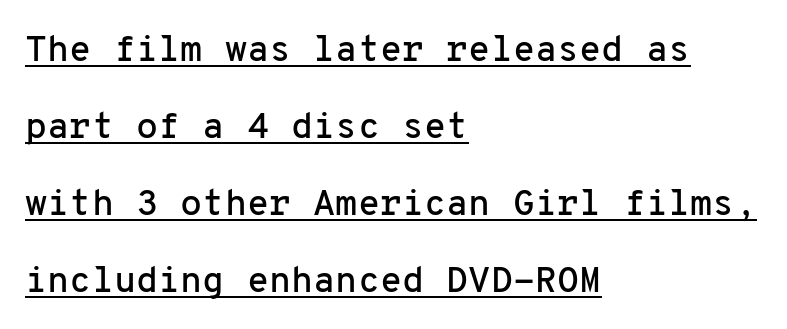
The image shows 36 px sans-serif type, upright, monospaced; set left-aligned, loose line spacing (2.14x), normal letter spacing, underlined; low stroke contrast and a medium x-height.
